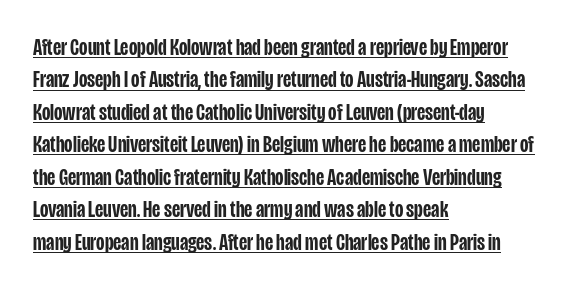
Q: Is the text bold? A: Semi-bold.
Q: Is the text italic (slanted)? A: No, it is upright.
Q: Is the text underlined? A: Yes.
Q: How is the paragraph aligned? A: Left-aligned.
Q: Is the spacing between letters normal or unusually wide? A: Normal.
Q: Is the spacing between lines tight, normal or loose? A: Normal.
